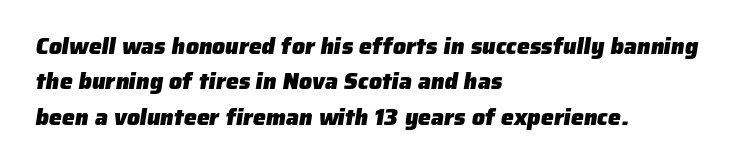
The image shows 23 px bold type; set left-aligned, normal line spacing (1.54x), normal letter spacing, not underlined.
